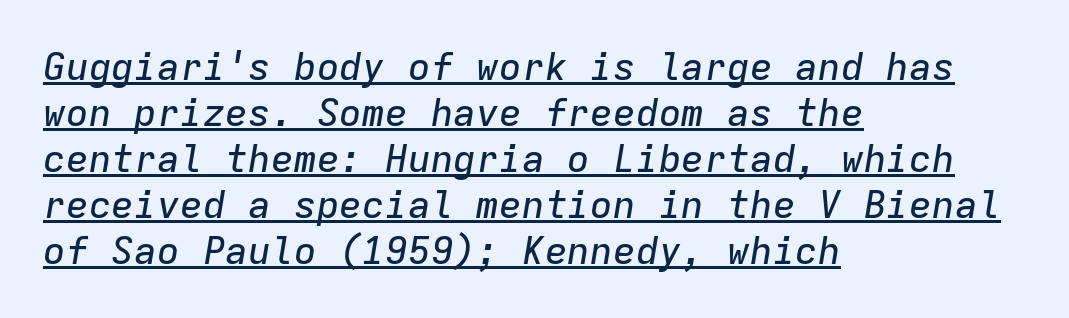
{"italic": "yes", "lean": "right", "slant_degrees": 9, "width": "normal", "stroke_contrast": "low", "x_height": "medium", "monospaced": "yes", "underline": "yes", "align": "left", "line_spacing_ratio": 1.21, "letter_spacing": "normal", "letter_spacing_em": 0.0, "glyph_px": 38}
